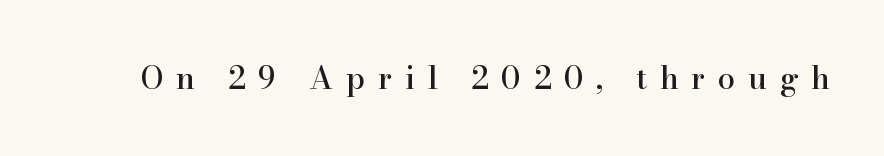
{"serif": "yes", "italic": "no", "width": "normal", "stroke_contrast": "high", "x_height": "small", "monospaced": "no", "underline": "no", "letter_spacing": "wide", "letter_spacing_em": 0.41, "glyph_px": 31}
